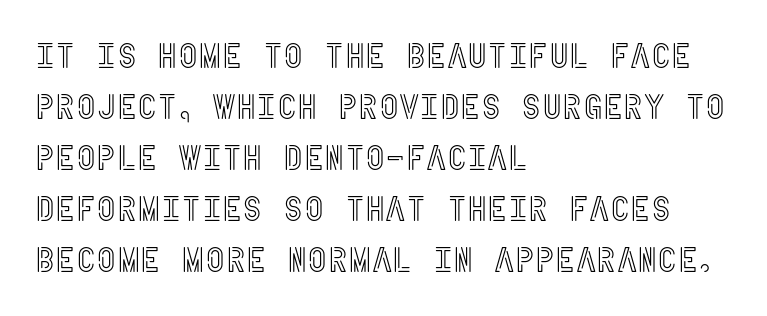
Q: Is the text italic (slanted)? A: No, it is upright.
Q: Is the text underlined? A: No.
Q: How is the paragraph aligned? A: Left-aligned.
Q: Is the spacing between letters normal or unusually wide? A: Normal.
Q: Is the spacing between lines tight, normal or loose? A: Normal.
Q: Width (condensed, normal, or wide)? A: Condensed.
Q: x-height? A: Large.
